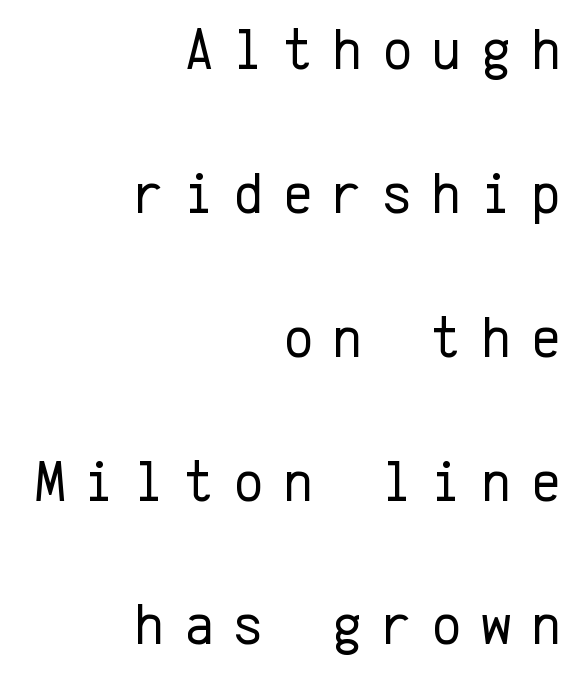
{"serif": "no", "italic": "no", "bold": "no", "weight": "regular", "width": "normal", "stroke_contrast": "low", "x_height": "medium", "monospaced": "yes", "underline": "no", "align": "right", "line_spacing": "loose", "line_spacing_ratio": 2.48, "letter_spacing": "wide", "letter_spacing_em": 0.33, "glyph_px": 58}
